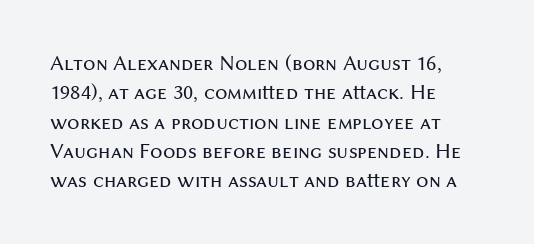
The image shows 22 px text type, upright; set left-aligned, normal line spacing (1.33x), normal letter spacing, not underlined.
